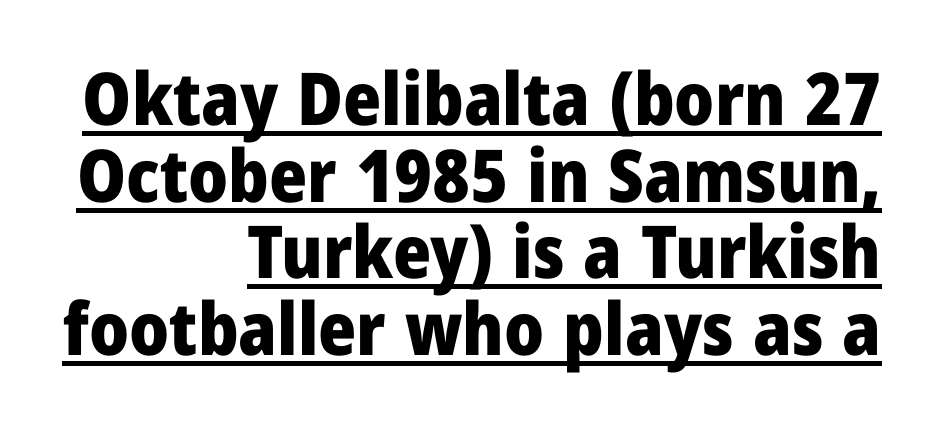
{"serif": "no", "italic": "no", "bold": "yes", "weight": "heavy", "width": "normal", "stroke_contrast": "low", "x_height": "medium", "monospaced": "no", "underline": "yes", "align": "right", "line_spacing": "tight", "line_spacing_ratio": 1.05, "letter_spacing": "normal", "letter_spacing_em": 0.0, "glyph_px": 73}
